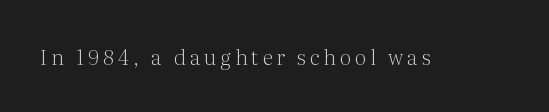
{"italic": "no", "bold": "no", "underline": "no", "glyph_px": 21}
